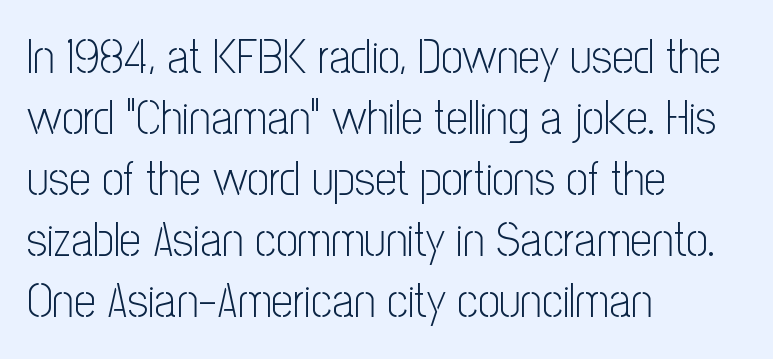
The image shows 48 px light, condensed sans-serif type, upright; set left-aligned, normal line spacing (1.27x), normal letter spacing, not underlined; low stroke contrast and a medium x-height.
